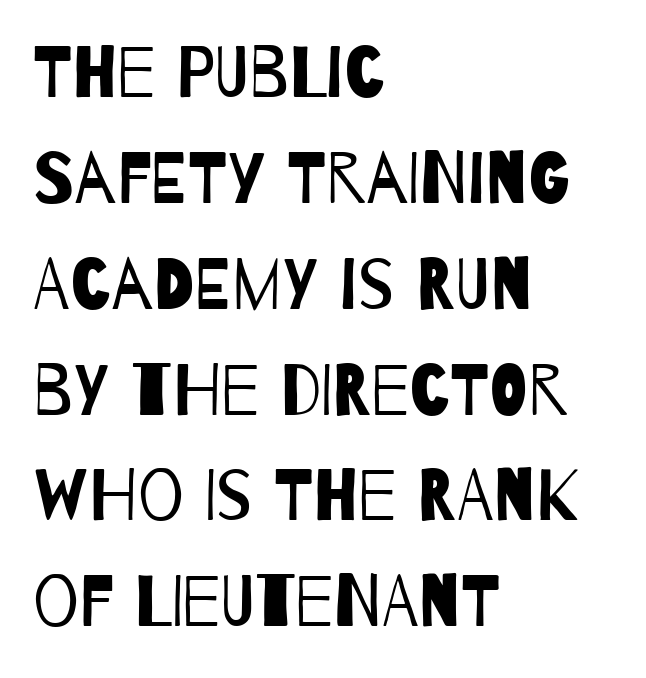
The image shows 72 px regular-weight, condensed sans-serif type; set left-aligned, normal line spacing (1.47x), normal letter spacing, not underlined; low stroke contrast and a large x-height.
